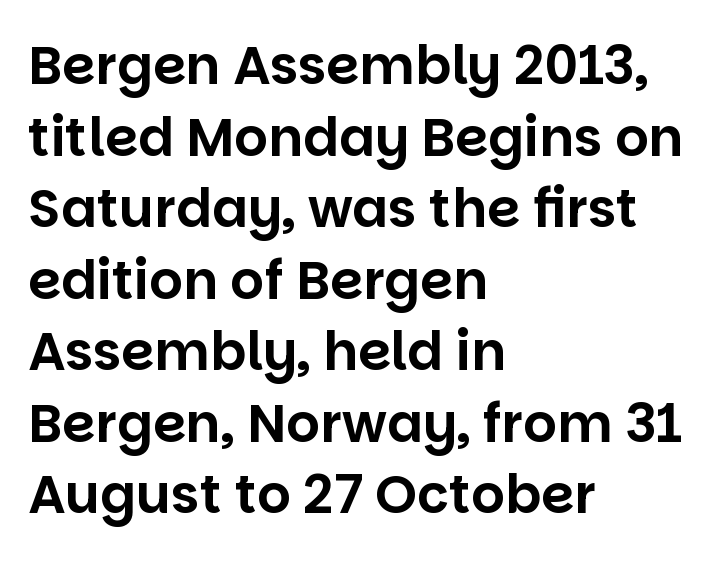
The lines in this sample share a left origin and differ only in where they stop. Lines of text with bare space underneath. Nothing unusual about the tracking: characters are spaced as the font intends. The designer left line spacing at the default. Posture: vertical.
